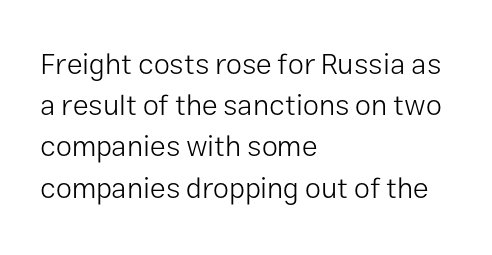
The image shows 29 px light sans-serif type, upright; set left-aligned, normal line spacing (1.42x), normal letter spacing, not underlined; low stroke contrast and a medium x-height.
